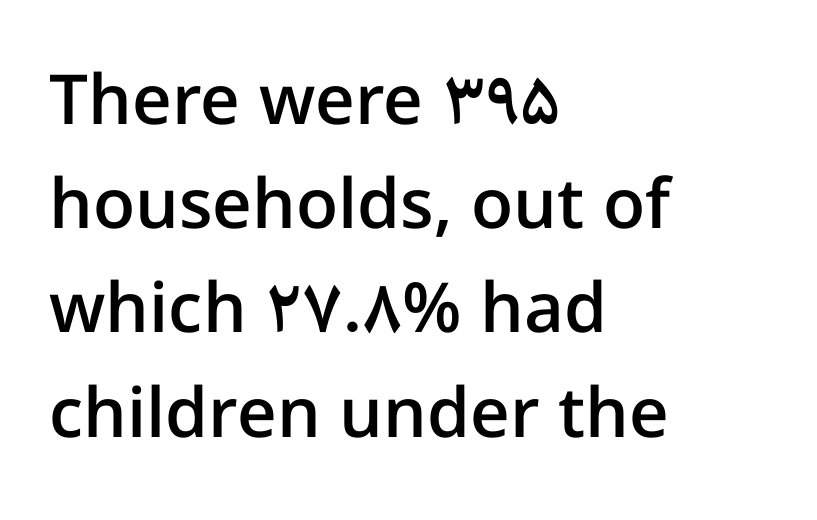
{"serif": "no", "italic": "no", "bold": "semi", "weight": "semibold", "width": "normal", "stroke_contrast": "low", "x_height": "medium", "monospaced": "no", "underline": "no", "align": "left", "line_spacing": "normal", "line_spacing_ratio": 1.51, "letter_spacing": "normal", "letter_spacing_em": 0.0, "glyph_px": 69}
